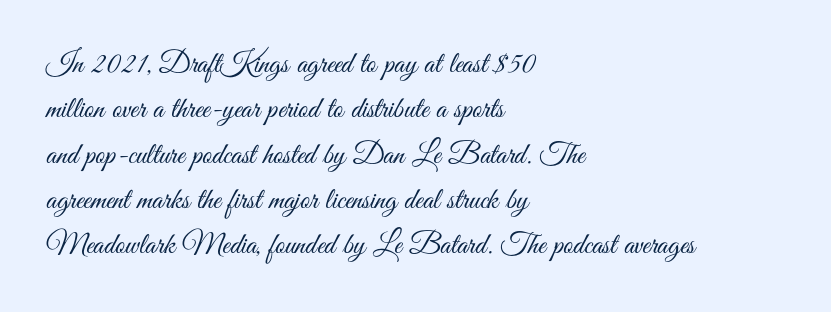
{"serif": "no", "bold": "no", "weight": "light", "width": "condensed", "stroke_contrast": "medium", "x_height": "small", "monospaced": "no", "underline": "no", "align": "left", "line_spacing": "normal", "line_spacing_ratio": 1.51, "letter_spacing": "normal", "letter_spacing_em": 0.0, "glyph_px": 30}
